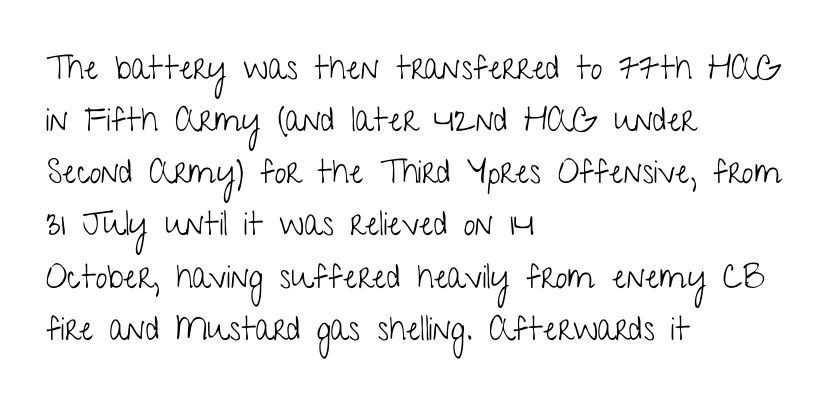
Stem width sits at or under what a default text font uses. Students, note that the glyphs here touch the page at normal intervals. Observe the absence of serifs on each vertical stroke in this sample. Posture: upright roman. The paragraph shown leans on its left margin. Is this a fixed-width face? No — the glyphs have proportional, varying widths.
